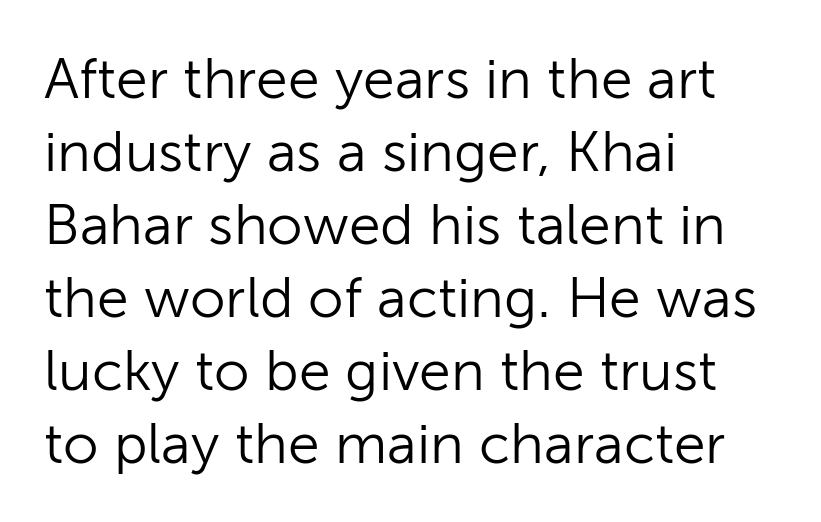
{"serif": "no", "italic": "no", "bold": "no", "weight": "light", "width": "normal", "stroke_contrast": "low", "x_height": "medium", "monospaced": "no", "underline": "no", "align": "left", "line_spacing": "normal", "line_spacing_ratio": 1.28, "letter_spacing": "normal", "letter_spacing_em": 0.0, "glyph_px": 57}
